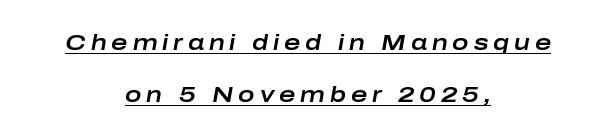
Q: Is the text italic (slanted)? A: Yes, it leans right by about 10 degrees.
Q: Is the text underlined? A: Yes.
Q: How is the paragraph aligned? A: Centered.
Q: Is the spacing between letters normal or unusually wide? A: Unusually wide.
Q: Is the spacing between lines tight, normal or loose? A: Loose.
